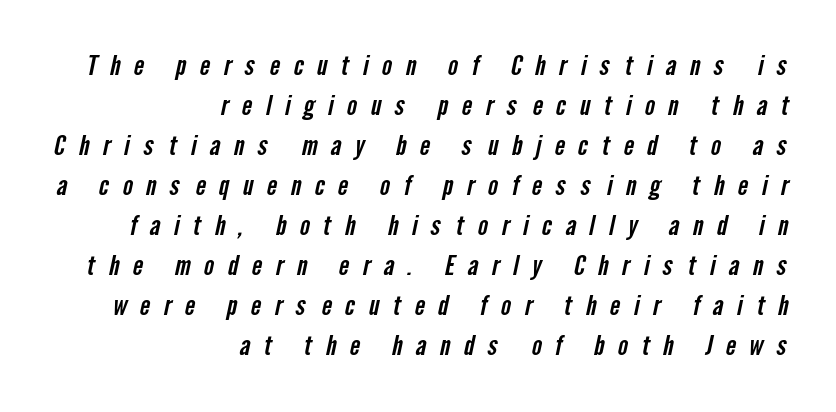
Q: Is the text underlined? A: No.
Q: How is the paragraph aligned? A: Right-aligned.
Q: Is the spacing between letters normal or unusually wide? A: Unusually wide.
Q: Is the spacing between lines tight, normal or loose? A: Normal.
